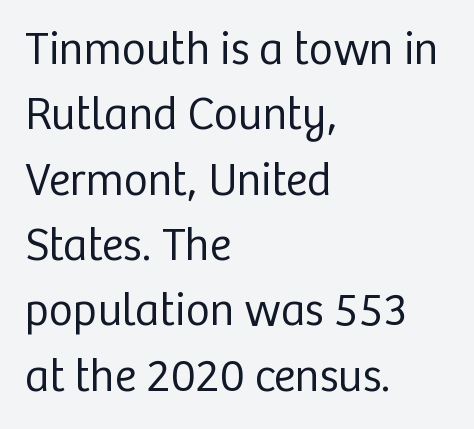
Q: Is the text bold? A: No.
Q: Is the text italic (slanted)? A: No, it is upright.
Q: Is the typeface a serif or a sans-serif typeface? A: Sans-serif.
Q: Is the text underlined? A: No.
Q: How is the paragraph aligned? A: Left-aligned.
Q: Is the spacing between letters normal or unusually wide? A: Normal.
Q: Is the spacing between lines tight, normal or loose? A: Normal.
Q: Width (condensed, normal, or wide)? A: Normal.
Q: Stroke contrast? A: Low.
Q: x-height? A: Medium.
Q: Monospaced? A: No.
